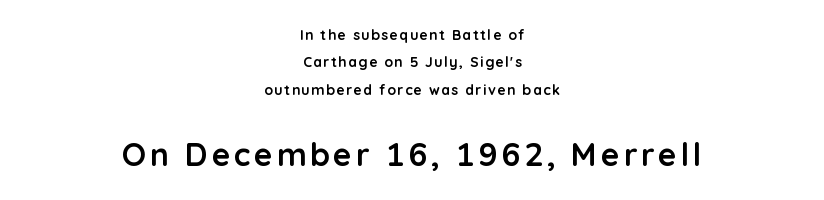
The image shows 32 px semibold sans-serif type, upright; set centered, loose line spacing (1.96x), not underlined; the second (bottom) block is 2.29x larger; low stroke contrast and a medium x-height.
